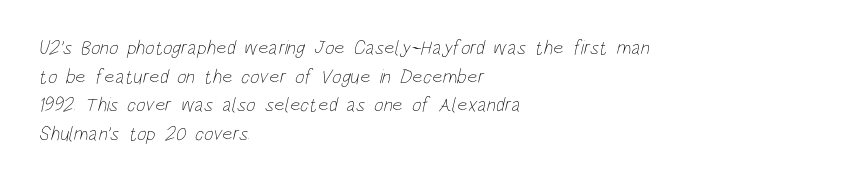
Q: Is the text bold? A: No.
Q: Is the text underlined? A: No.
Q: How is the paragraph aligned? A: Left-aligned.
Q: Is the spacing between letters normal or unusually wide? A: Normal.
Q: Is the spacing between lines tight, normal or loose? A: Normal.
